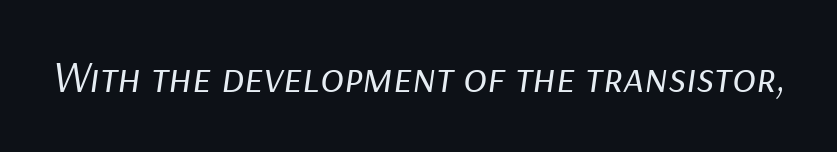
{"italic": "yes", "lean": "right", "slant_degrees": 9, "bold": "no", "weight": "regular", "width": "normal", "stroke_contrast": "low", "x_height": "medium", "monospaced": "no", "underline": "no", "letter_spacing": "normal", "letter_spacing_em": 0.0, "glyph_px": 44}
